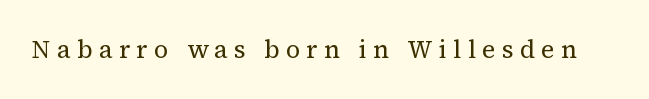
The image shows 25 px text type, upright; set unusually wide letter spacing (+0.25 em), not underlined.
